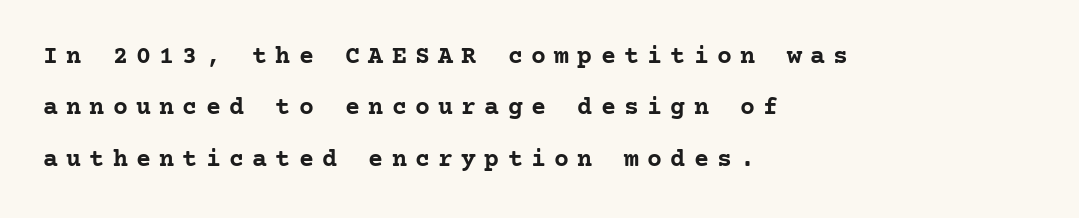
Q: Is the text bold? A: Yes.
Q: Is the text italic (slanted)? A: No, it is upright.
Q: Is the text underlined? A: No.
Q: How is the paragraph aligned? A: Left-aligned.
Q: Is the spacing between letters normal or unusually wide? A: Unusually wide.
Q: Is the spacing between lines tight, normal or loose? A: Loose.
